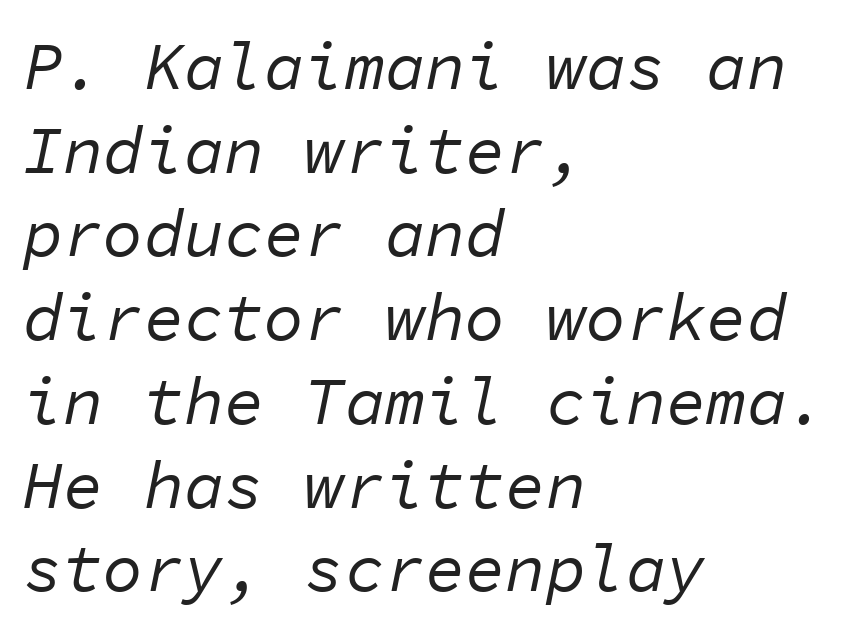
{"italic": "yes", "lean": "right", "slant_degrees": 11, "bold": "no", "weight": "regular", "width": "normal", "stroke_contrast": "low", "x_height": "medium", "monospaced": "yes", "underline": "no", "align": "left", "line_spacing": "normal", "line_spacing_ratio": 1.25, "letter_spacing": "normal", "letter_spacing_em": 0.0, "glyph_px": 67}
